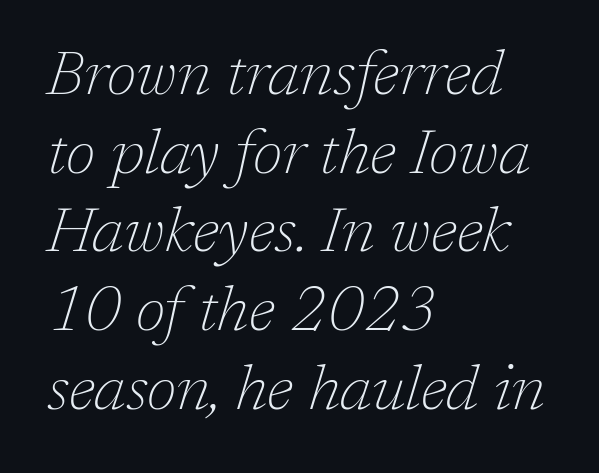
{"serif": "yes", "italic": "yes", "lean": "right", "slant_degrees": 17, "bold": "no", "weight": "thin", "width": "normal", "stroke_contrast": "low", "x_height": "medium", "monospaced": "no", "underline": "no", "align": "left", "line_spacing": "normal", "line_spacing_ratio": 1.25, "letter_spacing": "normal", "letter_spacing_em": 0.0, "glyph_px": 63}
